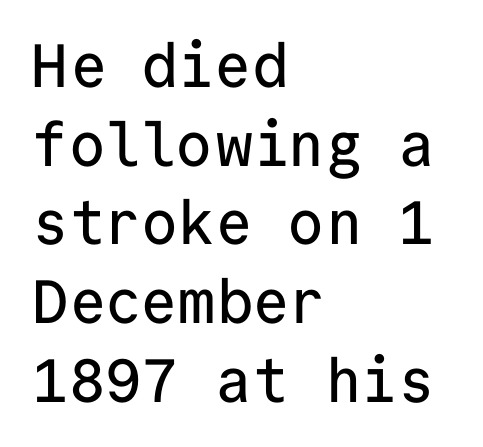
The image shows 61 px sans-serif type, upright, monospaced; set left-aligned, normal line spacing (1.29x), normal letter spacing, not underlined; low stroke contrast and a medium x-height.
